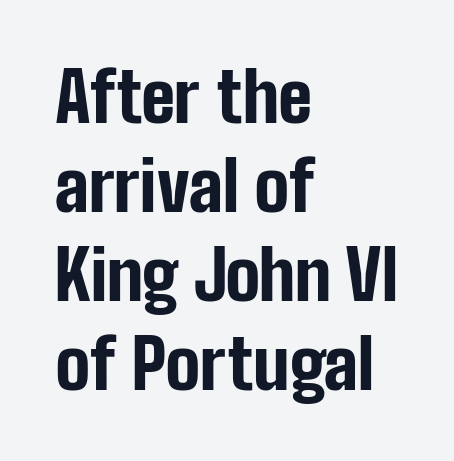
Type style note: lacks serifs. The space beneath each line is pristine and unruled. The typesetter chose a ragged-right arrangement here. The letters stand upright; this is a roman face.
